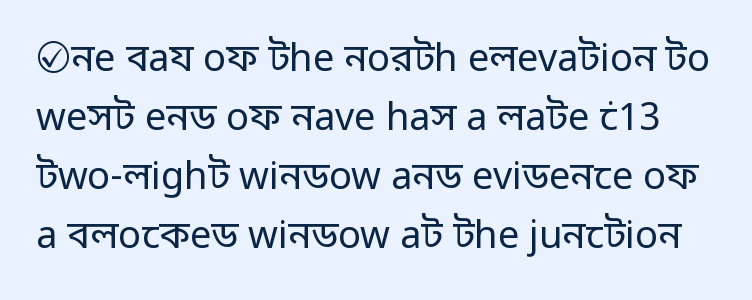
Q: Is the text bold? A: No.
Q: Is the text italic (slanted)? A: No, it is upright.
Q: Is the typeface a serif or a sans-serif typeface? A: Sans-serif.
Q: Is the text underlined? A: No.
Q: Is the spacing between letters normal or unusually wide? A: Normal.
Q: Is the spacing between lines tight, normal or loose? A: Normal.
Q: Width (condensed, normal, or wide)? A: Normal.
Q: Stroke contrast? A: Low.
Q: x-height? A: Medium.
Q: Monospaced? A: No.
